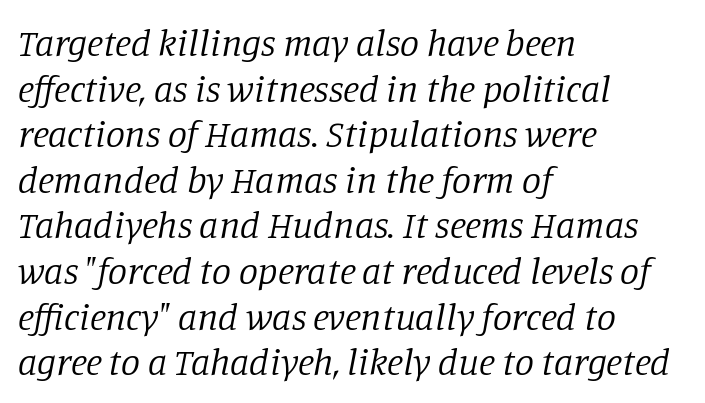
The image shows 38 px regular-weight serif type, italic (leaning right); set left-aligned, line spacing 1.2x, normal letter spacing, not underlined; low stroke contrast and a large x-height.
